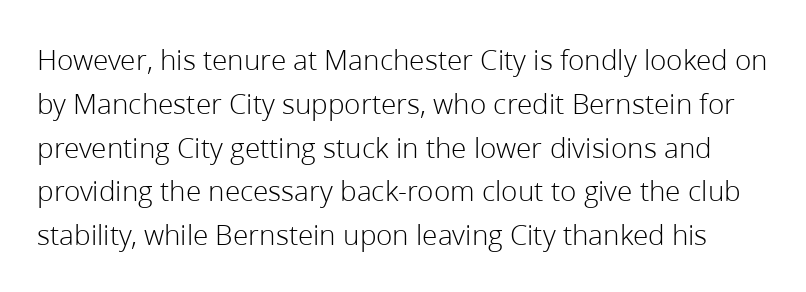
The image shows 30 px light sans-serif type, upright; set normal line spacing (1.46x), normal letter spacing, not underlined; low stroke contrast and a medium x-height.
